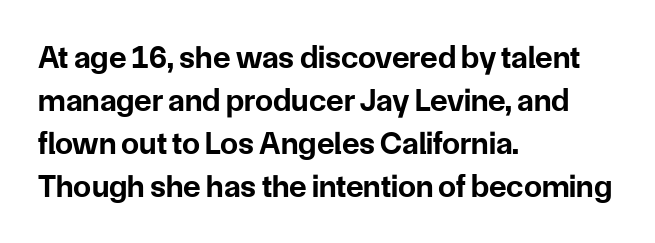
Check where the strokes stop: nothing finishes them off — pure sans. The sample has been set heavy, in full bold. Beneath every word, the page is bare. A classic flush-left, rag-right setting is used for this passage. Ordinary non-slanted type is in use. Each word holds together tightly as a unit, with standard inter-letter gaps.
